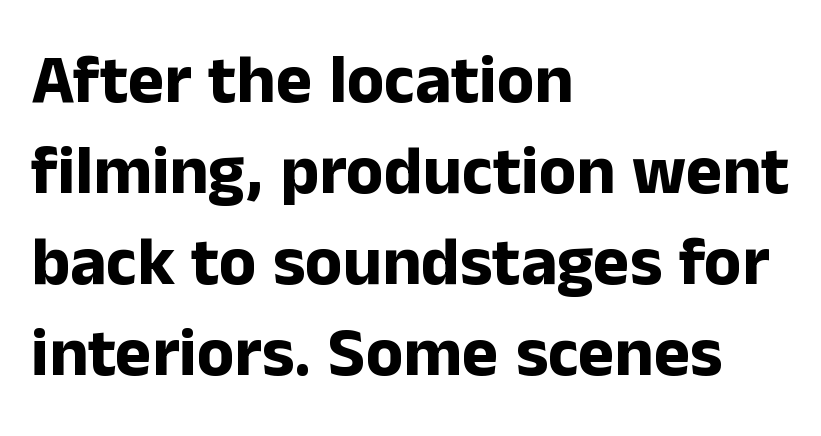
{"serif": "no", "italic": "no", "bold": "yes", "weight": "bold", "width": "normal", "stroke_contrast": "low", "x_height": "medium", "monospaced": "no", "underline": "no", "align": "left", "line_spacing": "normal", "line_spacing_ratio": 1.32, "letter_spacing": "normal", "letter_spacing_em": 0.0, "glyph_px": 69}
